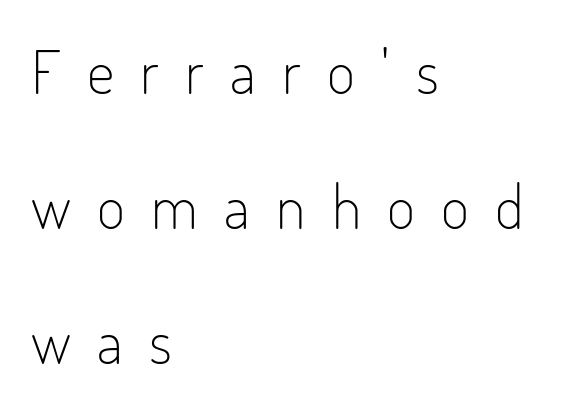
Leading: increased. Varying glyph widths throughout — classic text-font behaviour. Unbolded letterforms with no extra heft. The type family on display is of the sans-serif kind. Which margin do the lines hug? The left one — the right edge is uneven. The area under the type is left untouched.
